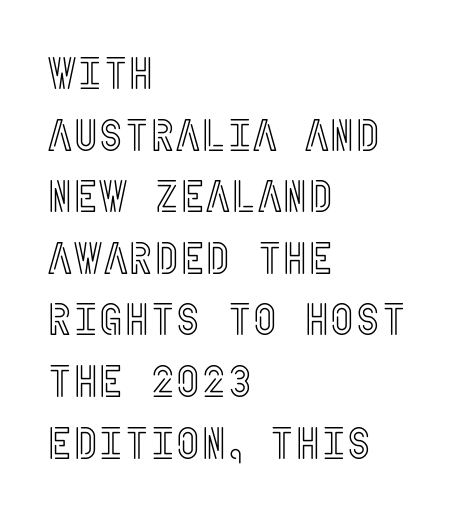
The type is set solid horizontally, with unmodified tracking. Letters rest on an invisible, unmarked baseline. Layout note: lines flush left. Designer's note — italics off, roman on. Regular leading.
